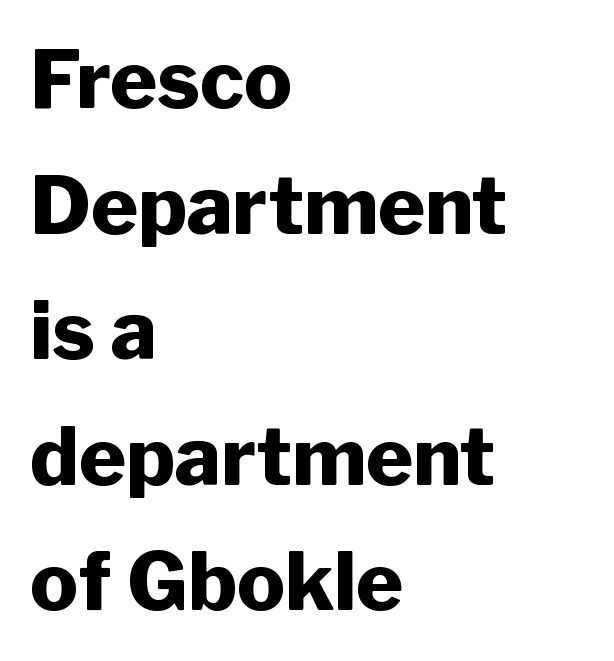
Q: Is the text bold? A: Yes.
Q: Is the text italic (slanted)? A: No, it is upright.
Q: Is the typeface a serif or a sans-serif typeface? A: Sans-serif.
Q: Is the text underlined? A: No.
Q: How is the paragraph aligned? A: Left-aligned.
Q: Is the spacing between letters normal or unusually wide? A: Normal.
Q: Is the spacing between lines tight, normal or loose? A: Normal.
Q: Width (condensed, normal, or wide)? A: Normal.
Q: Stroke contrast? A: Low.
Q: x-height? A: Medium.
Q: Monospaced? A: No.
